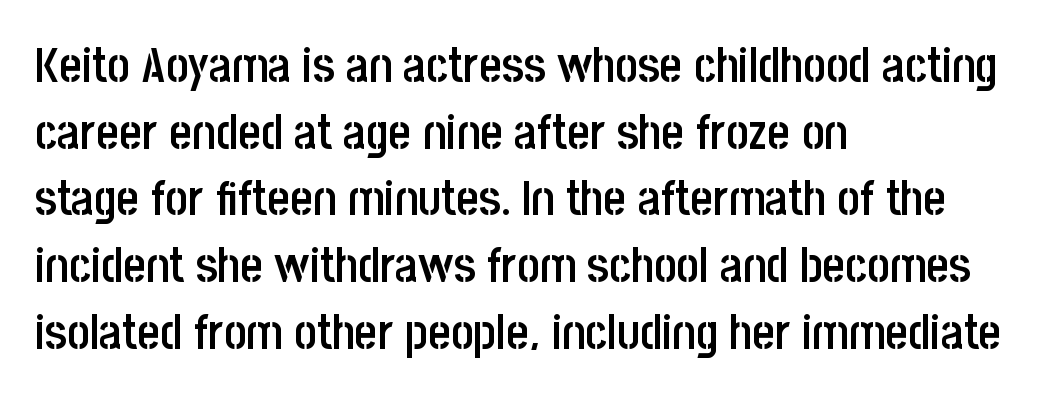
The typeface chosen for these lines omits serifs. Each glyph is drawn with semibold strokes, heavier than normal yet not fully bold. Descenders hang freely into open space. Reading down the column, the eye jumps a familiar distance to each next line.
